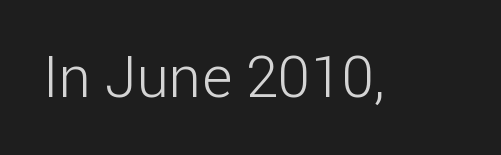
Q: Is the text bold? A: No.
Q: Is the text italic (slanted)? A: No, it is upright.
Q: Is the typeface a serif or a sans-serif typeface? A: Sans-serif.
Q: Is the text underlined? A: No.
Q: Is the spacing between letters normal or unusually wide? A: Normal.
Q: Width (condensed, normal, or wide)? A: Normal.
Q: Stroke contrast? A: Low.
Q: x-height? A: Medium.
Q: Monospaced? A: No.
